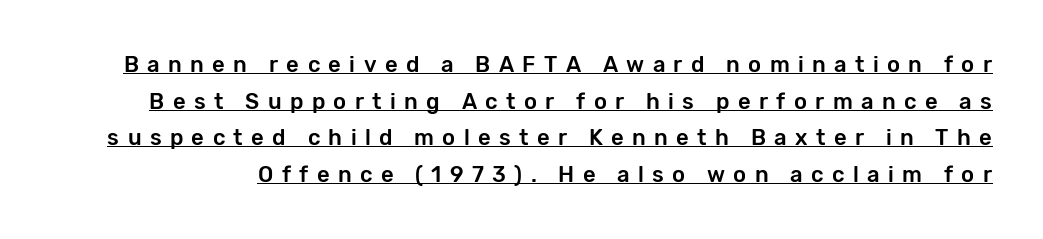
The rows are spaced the way most documents space them. This rendering widens character spacing well past its baseline value. Unlike italic type, these characters show no tilt at all. Compared with undecorated copy, this sample adds a rule below the words.
